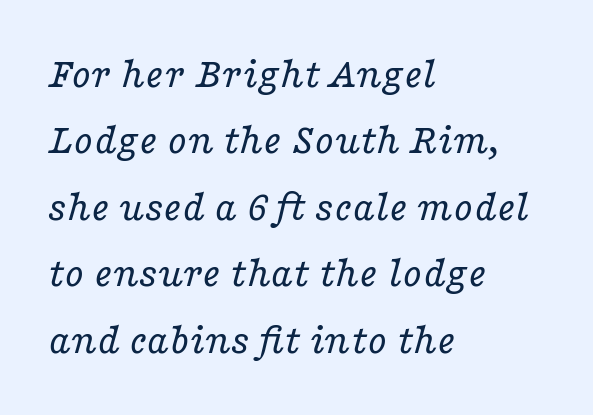
Q: Is the text bold? A: No.
Q: Is the text italic (slanted)? A: Yes, it leans right by about 16 degrees.
Q: Is the typeface a serif or a sans-serif typeface? A: Serif.
Q: Is the text underlined? A: No.
Q: How is the paragraph aligned? A: Left-aligned.
Q: Is the spacing between letters normal or unusually wide? A: Normal.
Q: Is the spacing between lines tight, normal or loose? A: Normal.
Q: Width (condensed, normal, or wide)? A: Wide.
Q: Stroke contrast? A: Low.
Q: x-height? A: Medium.
Q: Monospaced? A: No.
